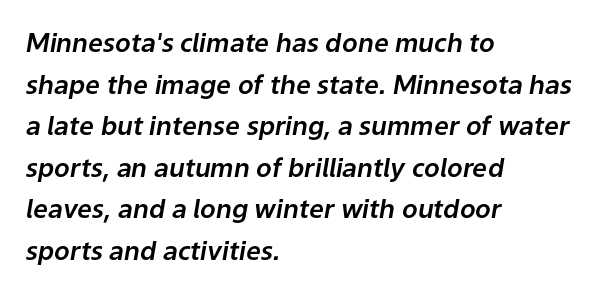
{"italic": "yes", "lean": "right", "slant_degrees": 9, "underline": "no", "align": "left", "line_spacing": "normal", "line_spacing_ratio": 1.6, "letter_spacing": "normal", "letter_spacing_em": 0.0, "glyph_px": 26}
